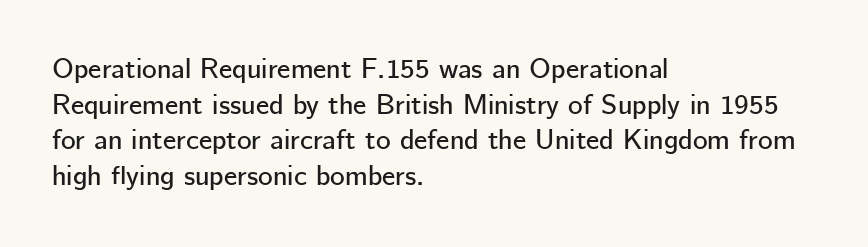
Q: Is the text italic (slanted)? A: No, it is upright.
Q: Is the typeface a serif or a sans-serif typeface? A: Sans-serif.
Q: Is the text underlined? A: No.
Q: How is the paragraph aligned? A: Left-aligned.
Q: Is the spacing between letters normal or unusually wide? A: Normal.
Q: Is the spacing between lines tight, normal or loose? A: Normal.
Q: Width (condensed, normal, or wide)? A: Normal.
Q: Stroke contrast? A: Low.
Q: x-height? A: Medium.
Q: Monospaced? A: No.
